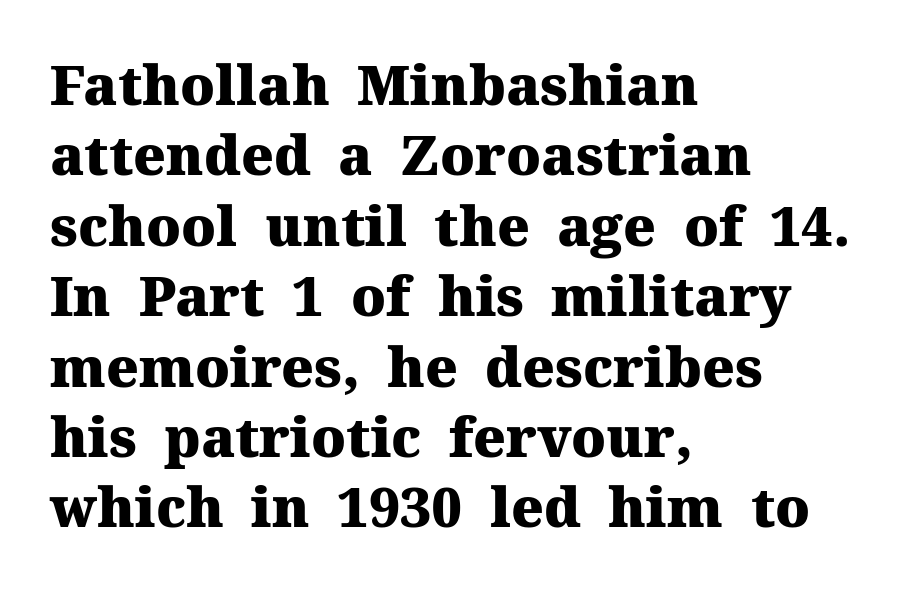
The zone under the glyphs is completely vacant. If you drew a ruler down the left edge, every line would touch it. Students, note that the glyphs here touch the page at normal intervals. The rows are spaced the way most documents space them. Style check: upright. Is the type bold? Yes — the strokes are clearly thick and heavy.
